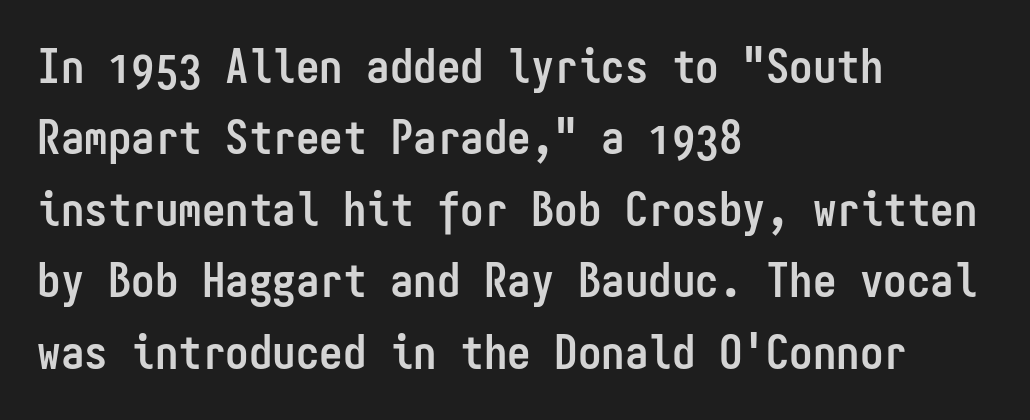
The image shows 47 px semibold, condensed sans-serif type, upright, monospaced; set left-aligned, normal line spacing (1.52x), normal letter spacing, not underlined; low stroke contrast and a medium x-height.
